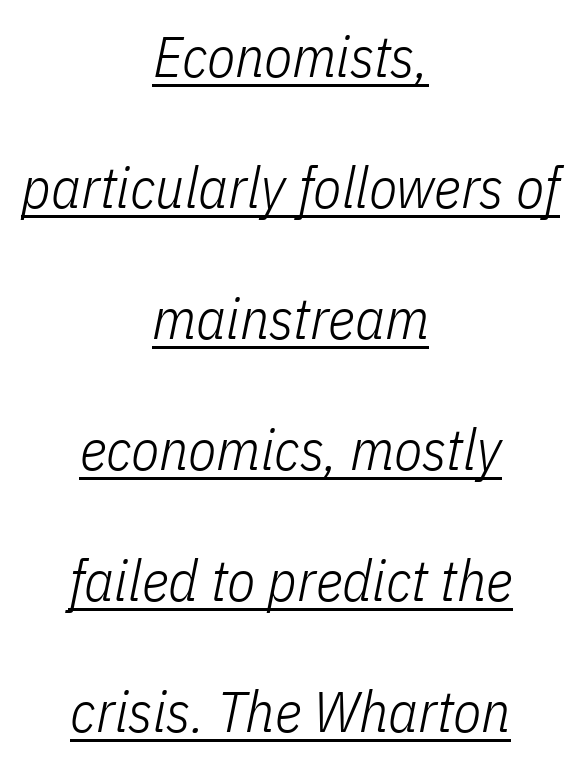
{"italic": "yes", "lean": "right", "slant_degrees": 11, "bold": "no", "weight": "light", "width": "condensed", "stroke_contrast": "low", "x_height": "medium", "monospaced": "no", "underline": "yes", "align": "center", "line_spacing": "loose", "line_spacing_ratio": 2.26, "letter_spacing": "normal", "letter_spacing_em": 0.0, "glyph_px": 58}
